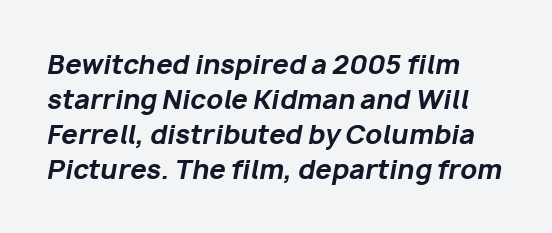
{"italic": "yes", "lean": "right", "slant_degrees": 10, "bold": "yes", "underline": "no", "line_spacing": "normal", "line_spacing_ratio": 1.34, "letter_spacing": "normal", "letter_spacing_em": 0.0, "glyph_px": 26}
